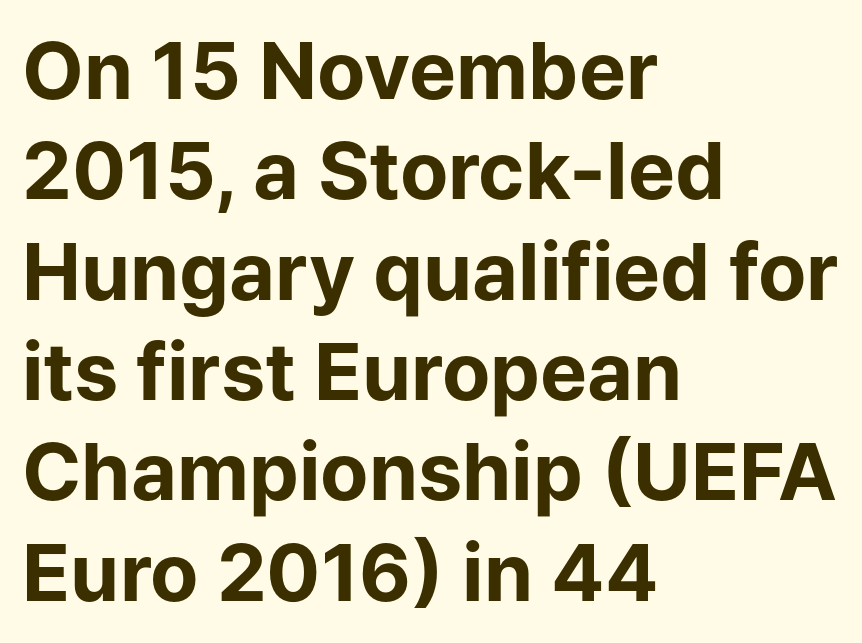
Each letter keeps its own natural width here, so spacing adapts to shape. Each letter's strokes conclude bluntly, with no projecting serifs. Here the glyphs are tracked normally, forming tight word shapes. Do the letters lean? They stand straight. The face used here has the dense, thick strokes of a bold. Which margin do the lines hug? The left one — the right edge is uneven.
